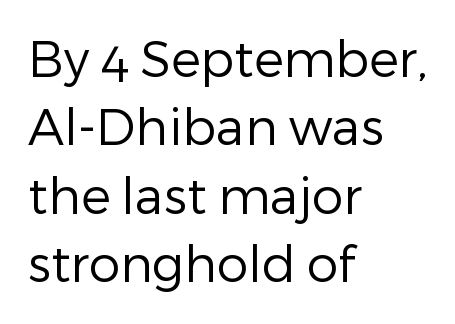
{"serif": "no", "italic": "no", "bold": "no", "weight": "regular", "width": "normal", "stroke_contrast": "low", "x_height": "medium", "monospaced": "no", "underline": "no", "align": "left", "line_spacing": "normal", "line_spacing_ratio": 1.37, "letter_spacing": "normal", "letter_spacing_em": 0.0, "glyph_px": 50}
